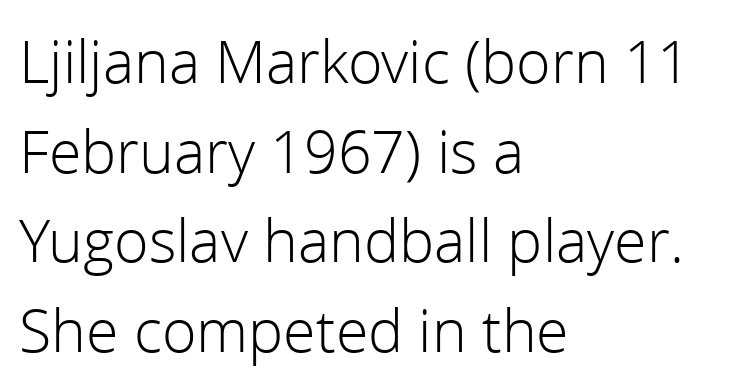
{"serif": "no", "italic": "no", "bold": "no", "weight": "light", "width": "normal", "x_height": "medium", "monospaced": "no", "underline": "no", "align": "left", "line_spacing": "normal", "line_spacing_ratio": 1.52, "letter_spacing": "normal", "letter_spacing_em": 0.0, "glyph_px": 59}
